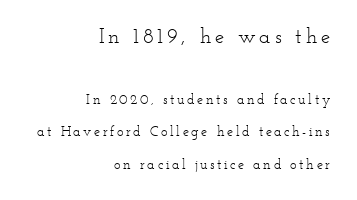
Q: Is the text bold? A: No.
Q: Is the text italic (slanted)? A: No, it is upright.
Q: Is the text underlined? A: No.
Q: How is the paragraph aligned? A: Right-aligned.
Q: Is the spacing between lines tight, normal or loose? A: Loose.
Q: Which block of text is set in a larger size, the first (top) or the second (bottom)? A: The first (top) one.
